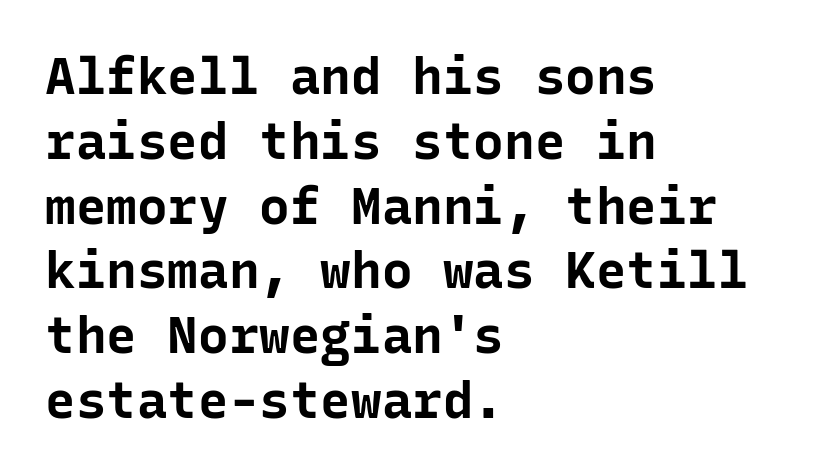
When letters stand straight like this, we call the style roman or upright. Successive baselines arrive at the customary interval. A classic flush-left, rag-right setting is used for this passage. Clear beneath every line of the passage. Characters follow at the spacing the type designer built in. Grotesque or geometric, the face here clearly has no serifs.
